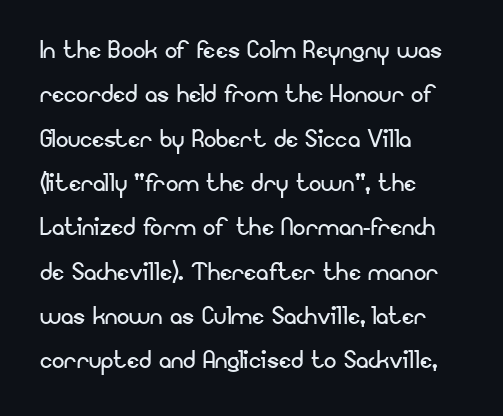
Any mark beneath the type? The region is blank. Here the glyphs are tracked normally, forming tight word shapes. The typeface has the unassuming heft of standard copy or less. The lettering stays uniformly vertical, giving the passage a roman look. The paragraph has a hard left edge and a soft right edge. I'd call this a sans setting — the letters go barefoot.
